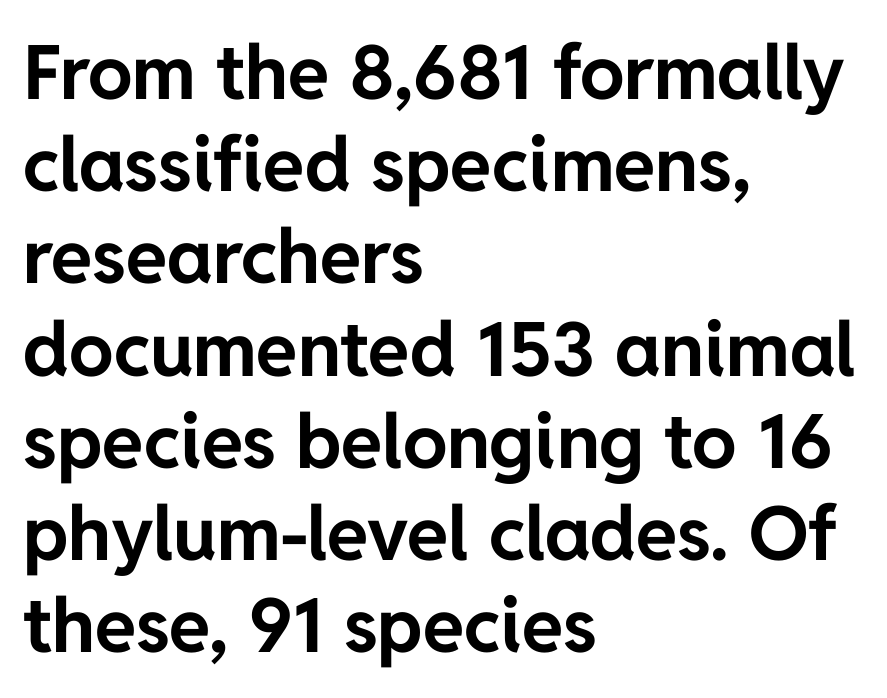
{"serif": "no", "italic": "no", "bold": "yes", "weight": "bold", "width": "normal", "stroke_contrast": "low", "x_height": "medium", "monospaced": "no", "underline": "no", "align": "left", "line_spacing_ratio": 1.23, "letter_spacing": "normal", "letter_spacing_em": 0.0, "glyph_px": 75}
